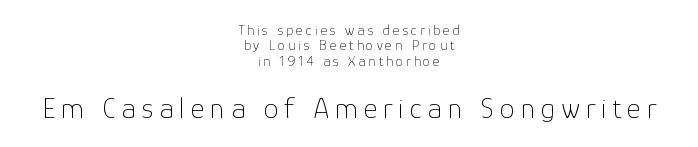
{"serif": "no", "italic": "no", "bold": "no", "weight": "thin", "width": "normal", "stroke_contrast": "low", "x_height": "medium", "monospaced": "no", "underline": "no", "align": "center", "line_spacing": "tight", "line_spacing_ratio": 1.03, "larger_block": "second", "size_ratio": 2.0, "glyph_px": 30}
